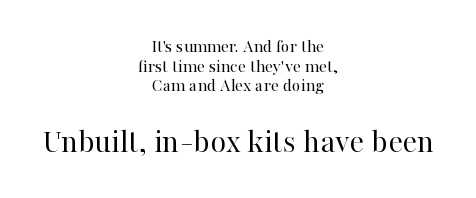
Q: Is the text bold? A: No.
Q: Is the text italic (slanted)? A: No, it is upright.
Q: Is the typeface a serif or a sans-serif typeface? A: Serif.
Q: Is the text underlined? A: No.
Q: How is the paragraph aligned? A: Centered.
Q: Is the spacing between letters normal or unusually wide? A: Normal.
Q: Is the spacing between lines tight, normal or loose? A: Tight.
Q: Which block of text is set in a larger size, the first (top) or the second (bottom)? A: The second (bottom) one.
Q: Width (condensed, normal, or wide)? A: Normal.
Q: Stroke contrast? A: High.
Q: x-height? A: Medium.
Q: Monospaced? A: No.
